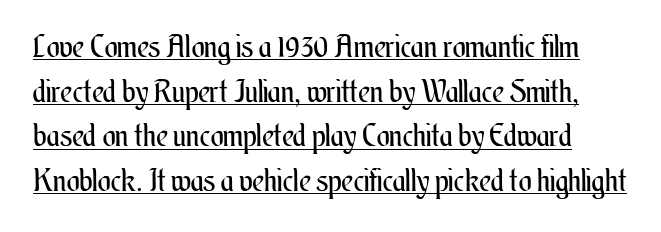
{"italic": "no", "bold": "no", "weight": "regular", "width": "condensed", "stroke_contrast": "medium", "x_height": "small", "monospaced": "no", "underline": "yes", "line_spacing": "normal", "line_spacing_ratio": 1.44, "letter_spacing": "normal", "letter_spacing_em": 0.0, "glyph_px": 31}
